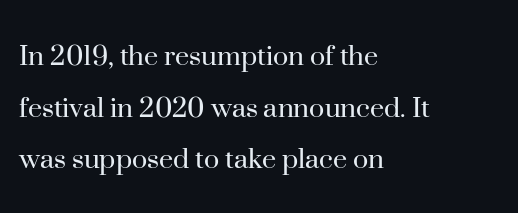
Each stroke keeps to a modest, everyday thickness or less. Glyph-to-glyph distance matches everyday printed text. Vertical strokes here are truly vertical. Character widths vary here, with narrow letters taking less room than wide ones.
